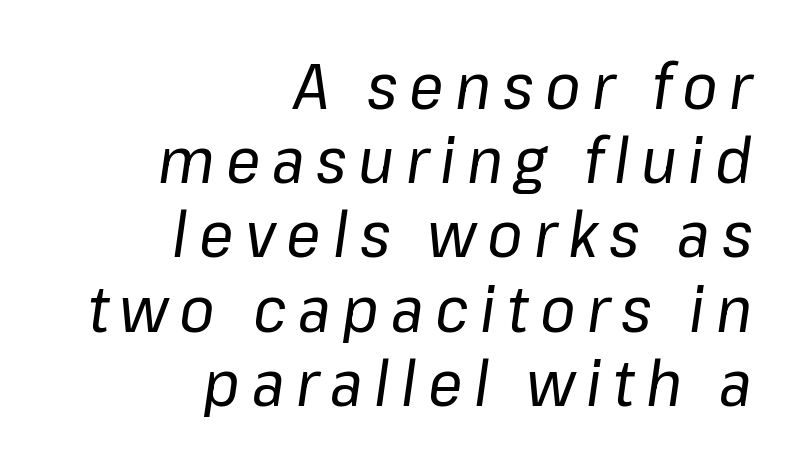
These lines were composed using italics. The letters look calm and open, with moderate or lighter stems. The zone under the glyphs is completely vacant. Do the characters align in a grid? No, the font is proportional. All the whitespace from short lines collects on the left.
